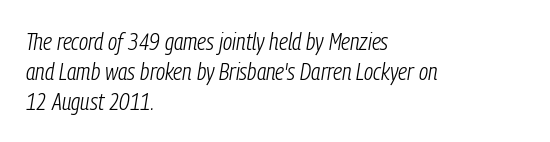
Q: Is the text bold? A: No.
Q: Is the text italic (slanted)? A: Yes, it leans right by about 9 degrees.
Q: Is the text underlined? A: No.
Q: How is the paragraph aligned? A: Left-aligned.
Q: Is the spacing between letters normal or unusually wide? A: Normal.
